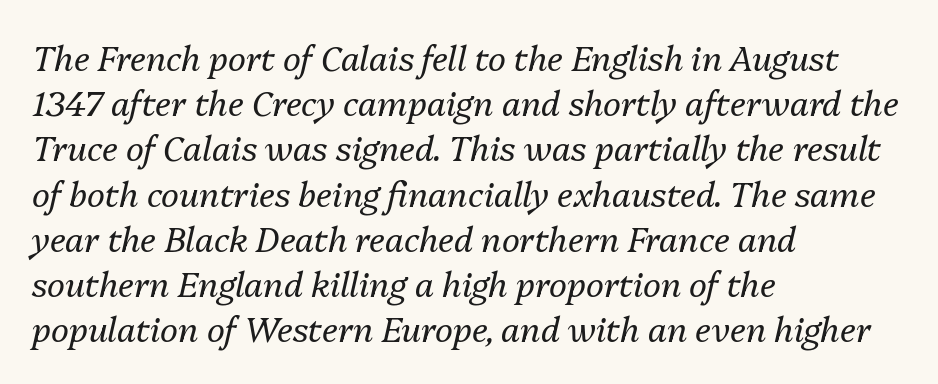
This rendering uses left alignment, leaving the right contour irregular. Observe the lean: these are italic letterforms. Compared with a typical body face, this is equally light or lighter still. Baseline-to-baseline distance is the conventional proportion of letter height. Is the letter spacing exaggerated? No — it looks like the ordinary default. The face used here is proportionally spaced, like ordinary book or web type.
